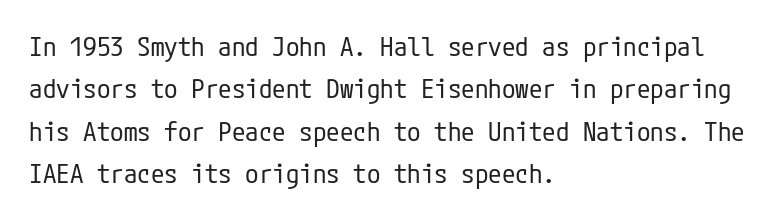
Q: Is the text bold? A: No.
Q: Is the text italic (slanted)? A: No, it is upright.
Q: Is the text underlined? A: No.
Q: How is the paragraph aligned? A: Left-aligned.
Q: Is the spacing between letters normal or unusually wide? A: Normal.
Q: Is the spacing between lines tight, normal or loose? A: Normal.
